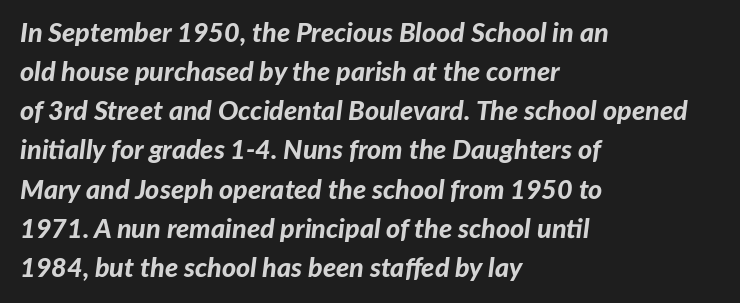
Q: Is the text bold? A: Yes.
Q: Is the text italic (slanted)? A: Yes, it leans right by about 7 degrees.
Q: Is the text underlined? A: No.
Q: How is the paragraph aligned? A: Left-aligned.
Q: Is the spacing between letters normal or unusually wide? A: Normal.
Q: Is the spacing between lines tight, normal or loose? A: Normal.
